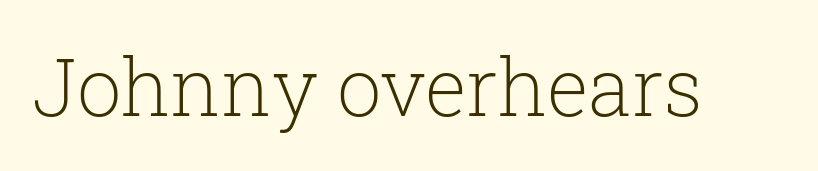
The image shows 79 px light serif type, upright; set normal letter spacing, not underlined; low stroke contrast and a medium x-height.
